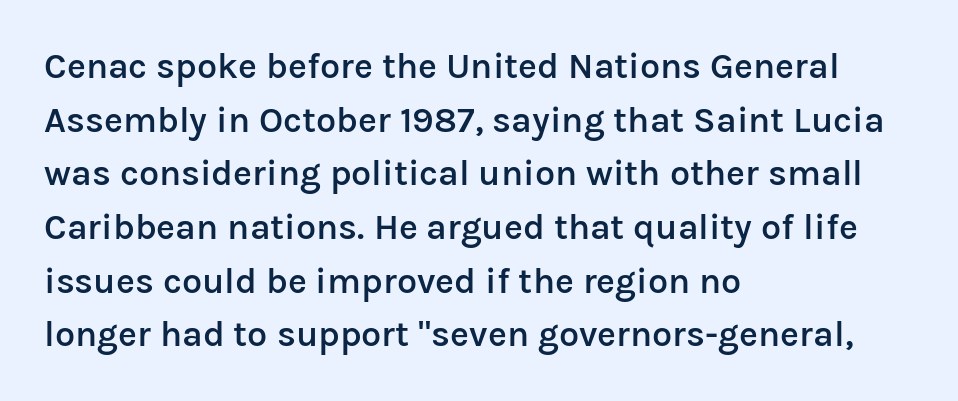
The image shows 36 px semibold sans-serif type, upright; set left-aligned, normal line spacing (1.49x), normal letter spacing, not underlined; low stroke contrast and a medium x-height.
